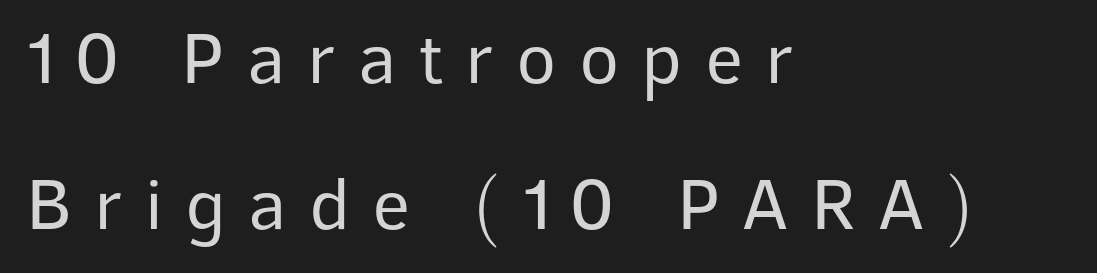
Q: Is the text bold? A: No.
Q: Is the text italic (slanted)? A: No, it is upright.
Q: Is the typeface a serif or a sans-serif typeface? A: Sans-serif.
Q: Is the text underlined? A: No.
Q: How is the paragraph aligned? A: Left-aligned.
Q: Is the spacing between letters normal or unusually wide? A: Unusually wide.
Q: Is the spacing between lines tight, normal or loose? A: Loose.
Q: Width (condensed, normal, or wide)? A: Normal.
Q: Stroke contrast? A: Low.
Q: x-height? A: Medium.
Q: Monospaced? A: No.
